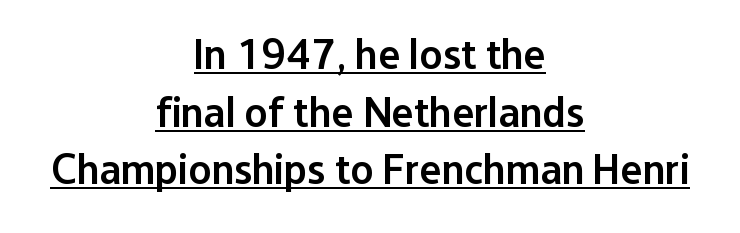
In terms of letterform style, serifs are entirely absent. Set as a demibold, roughly 600 on the weight scale. The sample's only ornament is a line tracing under the words. In terms of posture, this sample is upright. Default kerning and tracking; the words read as compact shapes.
